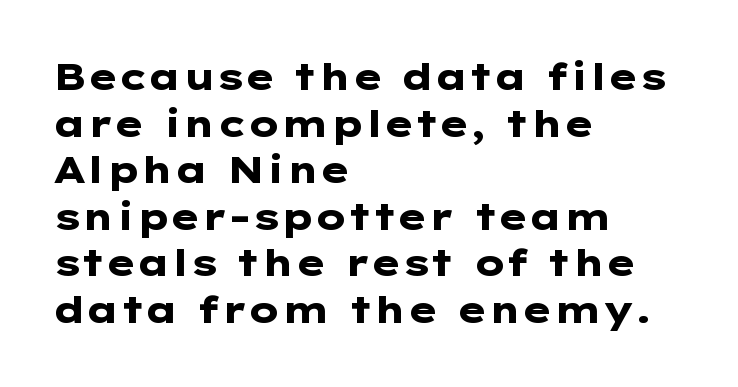
Q: Is the text bold? A: Yes.
Q: Is the text italic (slanted)? A: No, it is upright.
Q: Is the typeface a serif or a sans-serif typeface? A: Sans-serif.
Q: Is the text underlined? A: No.
Q: How is the paragraph aligned? A: Left-aligned.
Q: Is the spacing between letters normal or unusually wide? A: Normal.
Q: Is the spacing between lines tight, normal or loose? A: Normal.
Q: Width (condensed, normal, or wide)? A: Wide.
Q: Stroke contrast? A: Low.
Q: x-height? A: Medium.
